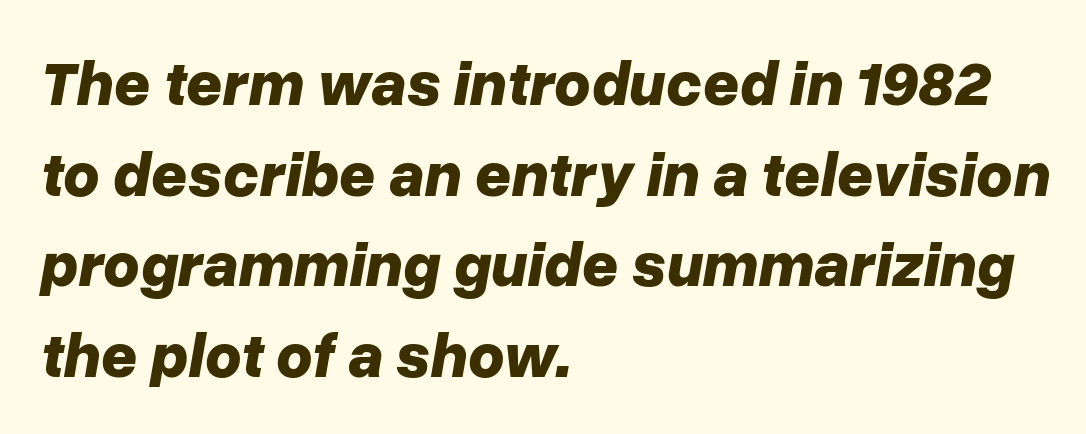
The image shows 63 px bold type, italic (leaning right); set left-aligned, normal line spacing (1.44x), normal letter spacing, not underlined; low stroke contrast and a medium x-height.
